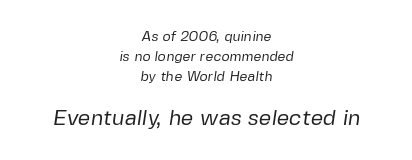
{"bold": "no", "underline": "no", "align": "center", "line_spacing": "normal", "line_spacing_ratio": 1.43, "letter_spacing": "normal", "letter_spacing_em": 0.0, "larger_block": "second", "size_ratio": 1.57, "glyph_px": 22}
